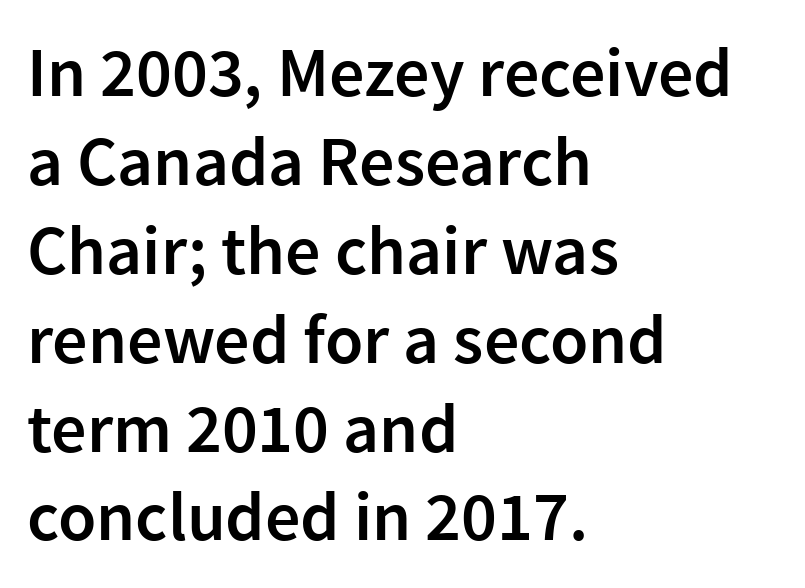
The image shows 70 px semibold sans-serif type, upright; set left-aligned, normal line spacing (1.27x), normal letter spacing, not underlined; a medium x-height.
